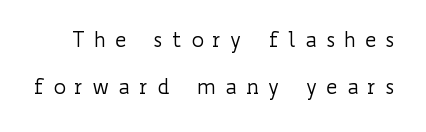
The image shows 21 px text type, upright; set loose line spacing (2.25x), unusually wide letter spacing (+0.41 em), not underlined.
